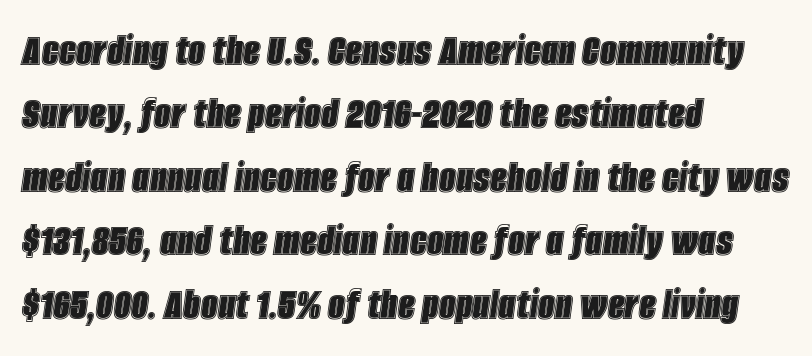
{"italic": "yes", "lean": "right", "slant_degrees": 8, "width": "condensed", "x_height": "large", "monospaced": "no", "underline": "no", "align": "left", "line_spacing": "normal", "line_spacing_ratio": 1.35, "letter_spacing": "normal", "letter_spacing_em": 0.0, "glyph_px": 47}
